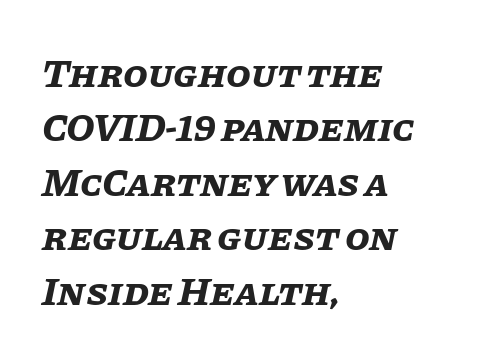
{"italic": "yes", "lean": "right", "slant_degrees": 11, "bold": "yes", "weight": "bold", "width": "normal", "stroke_contrast": "low", "x_height": "large", "monospaced": "no", "underline": "no", "align": "left", "line_spacing": "normal", "line_spacing_ratio": 1.36, "letter_spacing": "normal", "letter_spacing_em": 0.0, "glyph_px": 40}
